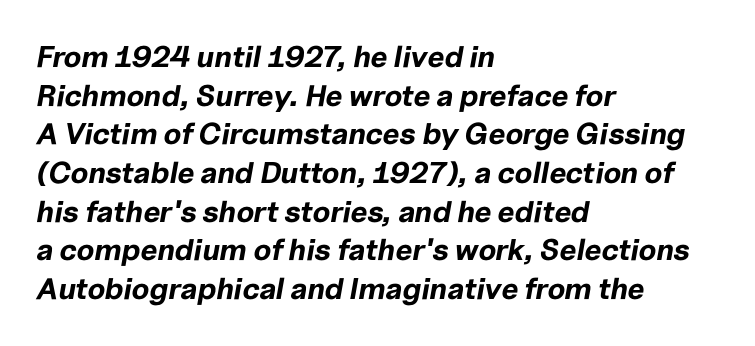
{"italic": "yes", "lean": "right", "slant_degrees": 10, "bold": "yes", "weight": "bold", "width": "normal", "stroke_contrast": "low", "x_height": "medium", "monospaced": "no", "underline": "no", "align": "left", "line_spacing": "normal", "line_spacing_ratio": 1.29, "letter_spacing": "normal", "letter_spacing_em": 0.0, "glyph_px": 30}
